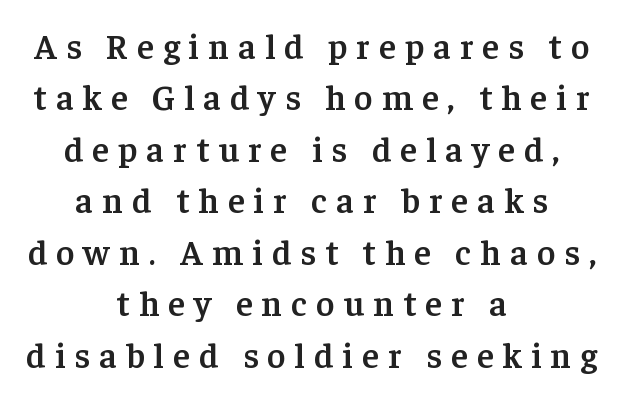
{"serif": "yes", "italic": "no", "bold": "semi", "weight": "semibold", "width": "normal", "stroke_contrast": "low", "x_height": "medium", "monospaced": "no", "underline": "no", "align": "center", "line_spacing": "normal", "line_spacing_ratio": 1.47, "letter_spacing": "wide", "letter_spacing_em": 0.26, "glyph_px": 35}
